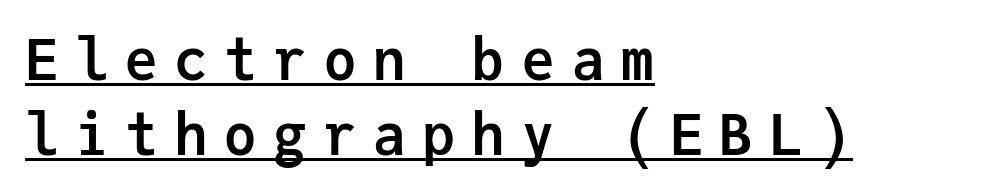
{"serif": "no", "italic": "no", "bold": "yes", "weight": "semibold", "width": "normal", "stroke_contrast": "low", "x_height": "medium", "monospaced": "yes", "underline": "yes", "align": "left", "line_spacing": "normal", "line_spacing_ratio": 1.31, "letter_spacing": "wide", "letter_spacing_em": 0.27, "glyph_px": 57}
